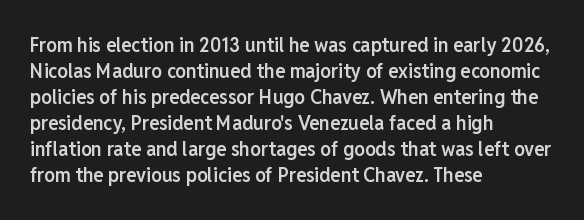
Q: Is the text bold? A: Semi-bold.
Q: Is the text italic (slanted)? A: No, it is upright.
Q: Is the text underlined? A: No.
Q: How is the paragraph aligned? A: Left-aligned.
Q: Is the spacing between letters normal or unusually wide? A: Normal.
